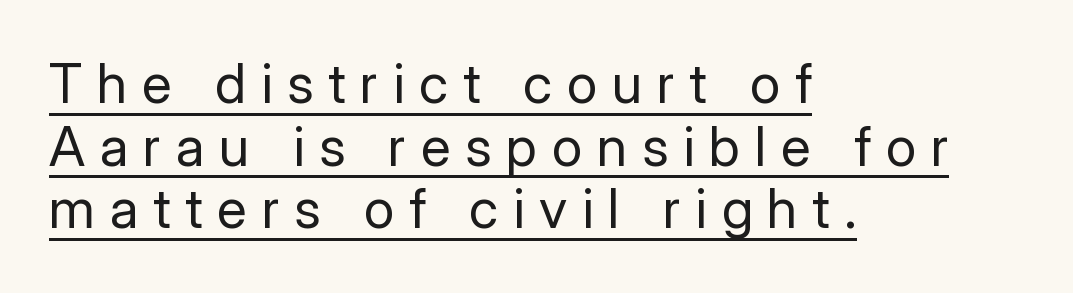
The image shows 55 px regular-weight sans-serif type, upright; set left-aligned, tight line spacing (1.14x), unusually wide letter spacing (+0.27 em), underlined; low stroke contrast and a medium x-height.
